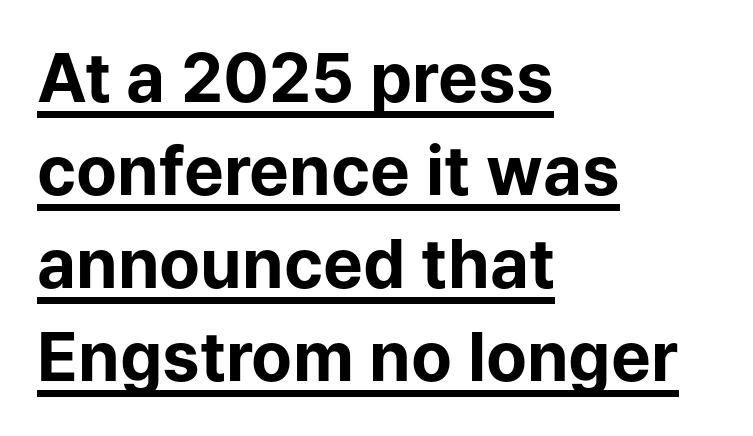
The image shows 67 px bold sans-serif type, upright; set left-aligned, normal line spacing (1.39x), normal letter spacing, underlined; low stroke contrast and a medium x-height.
